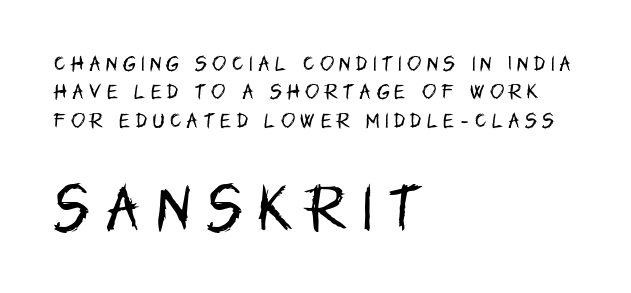
The space between consecutive lines is moderate. Letters have the restrained weight of plain body copy at most. Letterform terminals end flat and unadorned throughout the passage. Upright lettering throughout.
